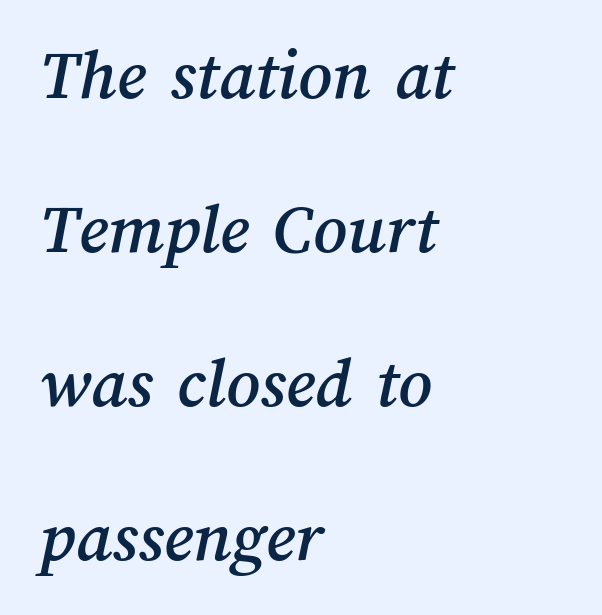
The glyphs are unaccompanied by any horizontal stroke below them. Which margin do the lines hug? The left one — the right edge is uneven. Spacing verdict: proportional, widths tailored to each character. Airy leading. Spacing between characters is what you'd get straight out of the box.
